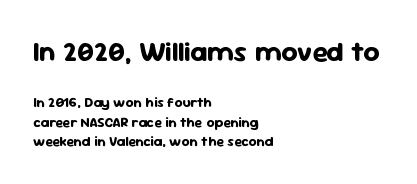
Q: Is the text bold? A: Yes.
Q: Is the text italic (slanted)? A: No, it is upright.
Q: Is the typeface a serif or a sans-serif typeface? A: Sans-serif.
Q: Is the text underlined? A: No.
Q: How is the paragraph aligned? A: Left-aligned.
Q: Is the spacing between letters normal or unusually wide? A: Normal.
Q: Is the spacing between lines tight, normal or loose? A: Normal.
Q: Which block of text is set in a larger size, the first (top) or the second (bottom)? A: The first (top) one.
Q: Width (condensed, normal, or wide)? A: Normal.
Q: Stroke contrast? A: Low.
Q: x-height? A: Medium.
Q: Monospaced? A: No.
